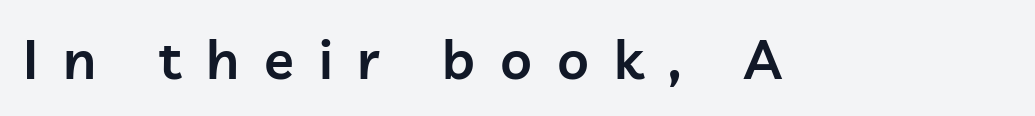
{"serif": "no", "italic": "no", "bold": "semi", "weight": "semibold", "width": "normal", "stroke_contrast": "low", "x_height": "medium", "monospaced": "no", "underline": "no", "letter_spacing": "wide", "letter_spacing_em": 0.45, "glyph_px": 55}
